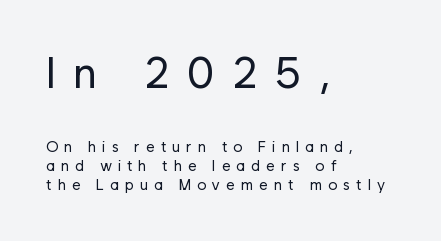
The image shows 44 px regular-weight sans-serif type, upright; set left-aligned, normal line spacing (1.27x), unusually wide letter spacing (+0.4 em), not underlined; the first (top) block is 2.93x larger; low stroke contrast and a medium x-height.
